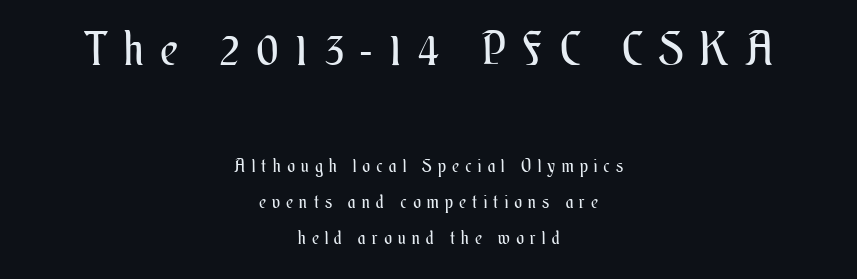
The image shows 46 px regular-weight, condensed type, upright; set centered, loose line spacing (1.99x), unusually wide letter spacing (+0.36 em), not underlined; the first (top) block is 2.56x larger; medium stroke contrast and a small x-height.
